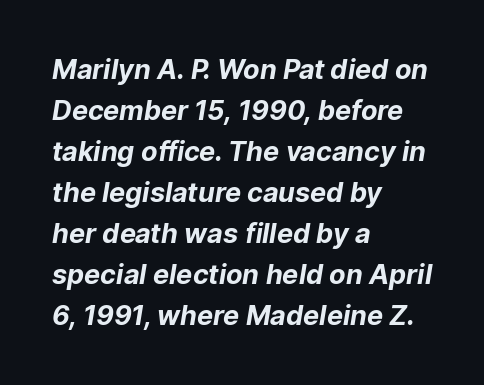
You could call the tracking neutral — neither tight nor loose. Bare-footed words on every line. Every row of glyphs begins at an identical x-position on the left. The vertical gap from one line to the next is medium. Caption: bold face, heavy strokes.
